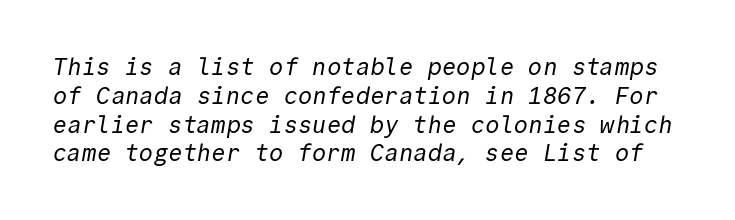
{"bold": "no", "underline": "no", "line_spacing_ratio": 1.2, "letter_spacing": "normal", "letter_spacing_em": 0.0, "glyph_px": 24}
